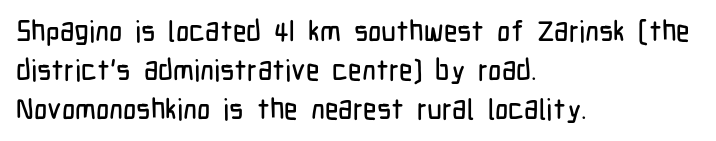
Anything drawn beneath the words? Only blank space. Honestly, the letter spacing is just normal — you wouldn't notice it. The letters advance in unequal steps, a hallmark of proportional type. Rows of type keep a routine distance in the vertical direction.
